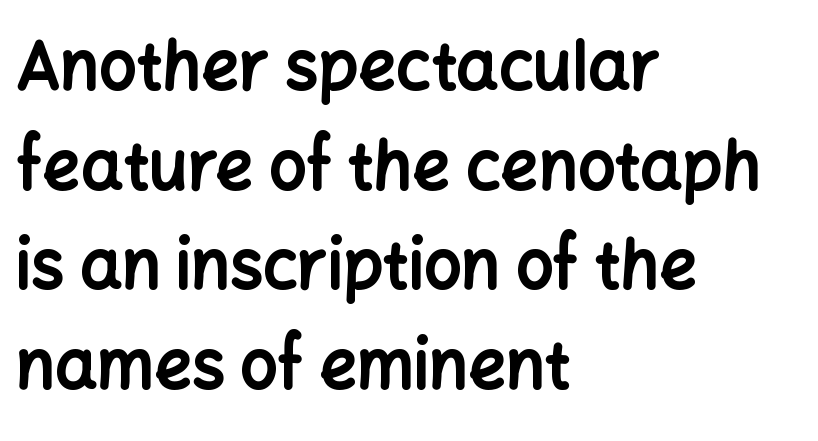
{"serif": "no", "italic": "no", "bold": "yes", "weight": "bold", "width": "normal", "stroke_contrast": "low", "x_height": "medium", "monospaced": "no", "underline": "no", "align": "left", "line_spacing": "normal", "line_spacing_ratio": 1.51, "letter_spacing": "normal", "letter_spacing_em": 0.0, "glyph_px": 66}
